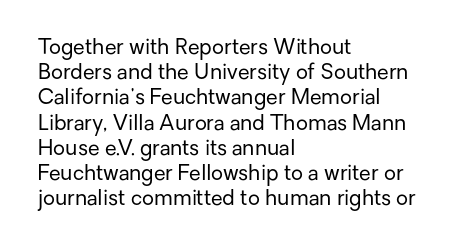
The image shows 21 px text type, upright; set left-aligned, line spacing 1.2x, normal letter spacing, not underlined.
